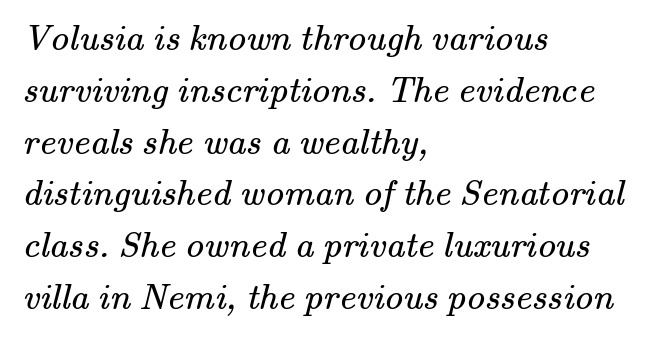
{"serif": "yes", "bold": "no", "weight": "regular", "width": "normal", "stroke_contrast": "medium", "x_height": "small", "monospaced": "no", "underline": "no", "align": "left", "line_spacing": "normal", "line_spacing_ratio": 1.4, "letter_spacing": "normal", "letter_spacing_em": 0.0, "glyph_px": 37}
